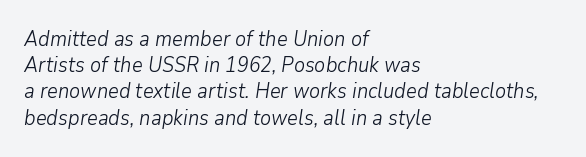
The image shows 21 px text type, italic (leaning right); set left-aligned, normal line spacing (1.25x), normal letter spacing, not underlined.
